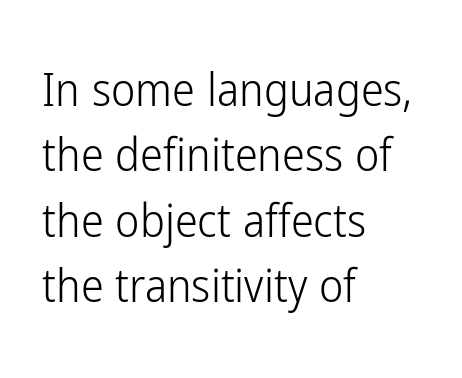
Q: Is the text bold? A: No.
Q: Is the text italic (slanted)? A: No, it is upright.
Q: Is the typeface a serif or a sans-serif typeface? A: Sans-serif.
Q: Is the text underlined? A: No.
Q: How is the paragraph aligned? A: Left-aligned.
Q: Is the spacing between letters normal or unusually wide? A: Normal.
Q: Is the spacing between lines tight, normal or loose? A: Normal.
Q: Width (condensed, normal, or wide)? A: Condensed.
Q: Stroke contrast? A: Low.
Q: x-height? A: Medium.
Q: Monospaced? A: No.
